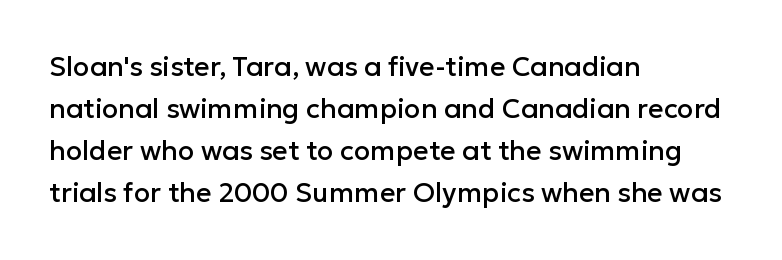
The image shows 27 px text type, upright; set left-aligned, normal line spacing (1.56x), normal letter spacing, not underlined.
